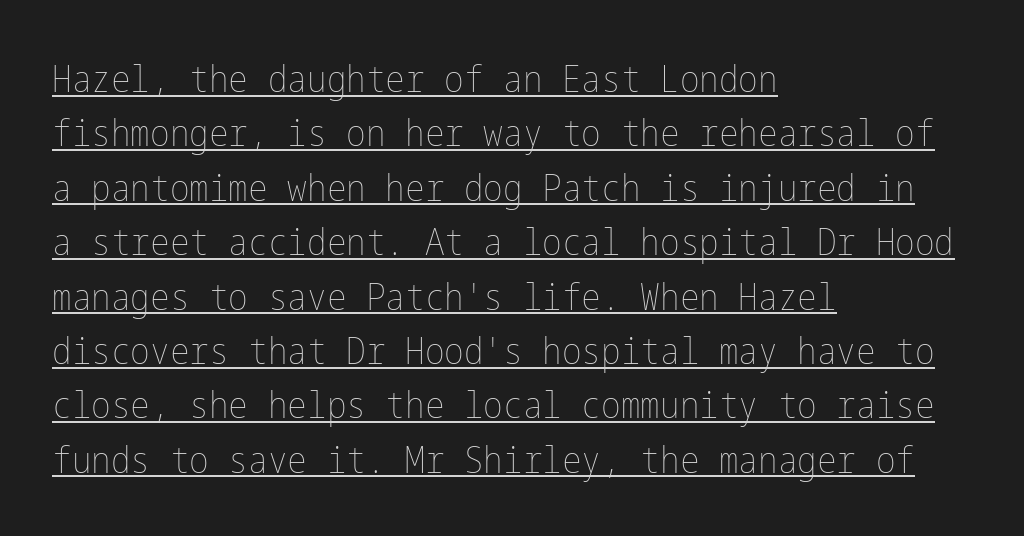
The image shows 37 px thin, condensed type, upright; set left-aligned, normal line spacing (1.47x), normal letter spacing, underlined; low stroke contrast and a medium x-height.
